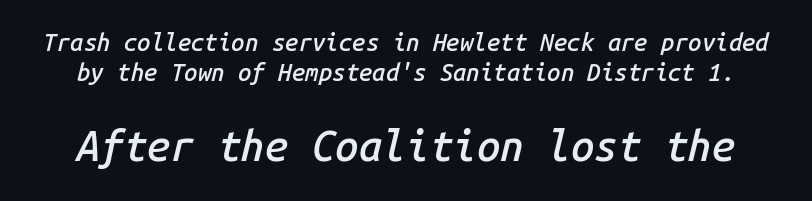
{"italic": "yes", "lean": "right", "slant_degrees": 14, "bold": "semi", "weight": "semibold", "width": "normal", "stroke_contrast": "low", "x_height": "medium", "monospaced": "yes", "underline": "no", "line_spacing_ratio": 1.24, "letter_spacing": "normal", "letter_spacing_em": 0.0, "larger_block": "second", "size_ratio": 1.75, "glyph_px": 42}
